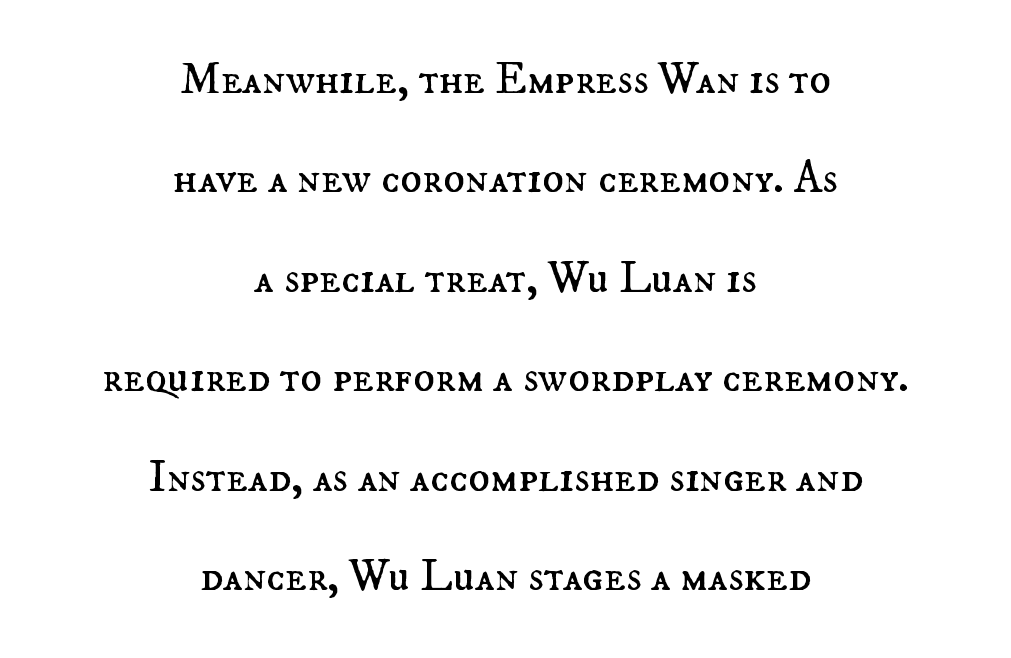
{"italic": "no", "bold": "no", "weight": "regular", "width": "normal", "stroke_contrast": "medium", "x_height": "small", "monospaced": "no", "underline": "no", "align": "center", "line_spacing": "loose", "line_spacing_ratio": 2.21, "letter_spacing": "normal", "letter_spacing_em": 0.0, "glyph_px": 45}
